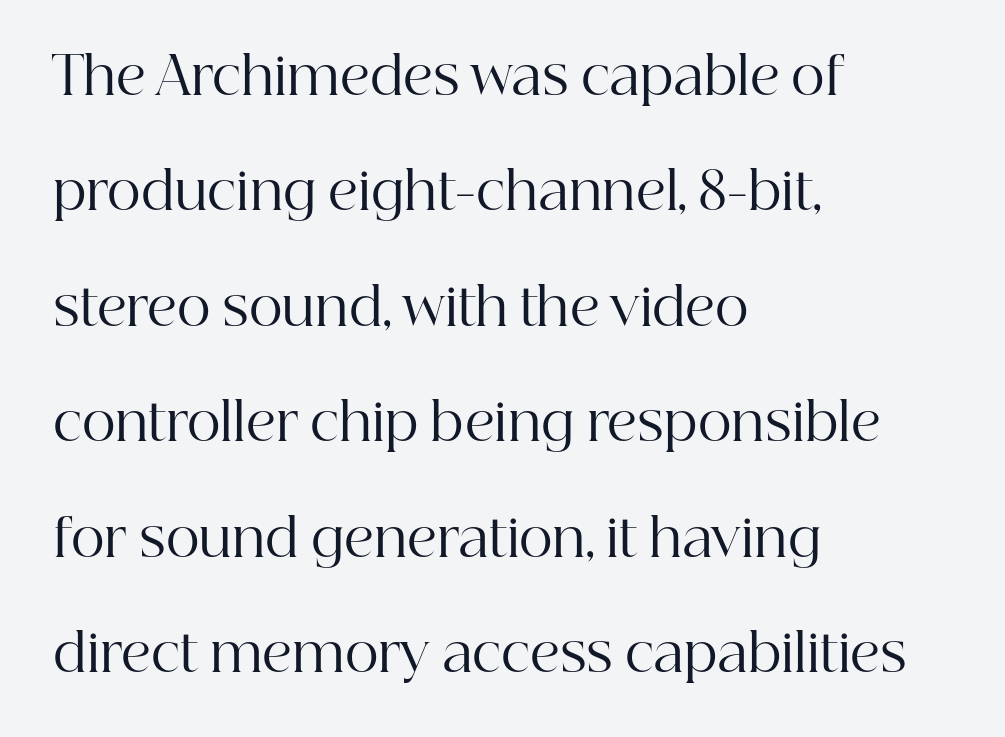
Q: Is the text bold? A: No.
Q: Is the text italic (slanted)? A: No, it is upright.
Q: Is the typeface a serif or a sans-serif typeface? A: Serif.
Q: Is the text underlined? A: No.
Q: How is the paragraph aligned? A: Left-aligned.
Q: Is the spacing between letters normal or unusually wide? A: Normal.
Q: Is the spacing between lines tight, normal or loose? A: Loose.
Q: Width (condensed, normal, or wide)? A: Normal.
Q: Stroke contrast? A: High.
Q: x-height? A: Medium.
Q: Monospaced? A: No.
